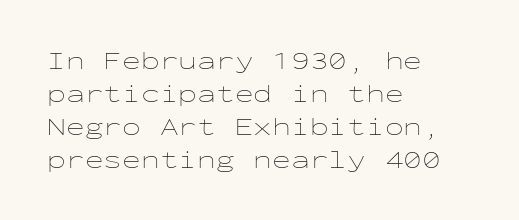
Q: Is the text bold? A: No.
Q: Is the text italic (slanted)? A: No, it is upright.
Q: Is the text underlined? A: No.
Q: How is the paragraph aligned? A: Left-aligned.
Q: Is the spacing between letters normal or unusually wide? A: Normal.
Q: Is the spacing between lines tight, normal or loose? A: Normal.
